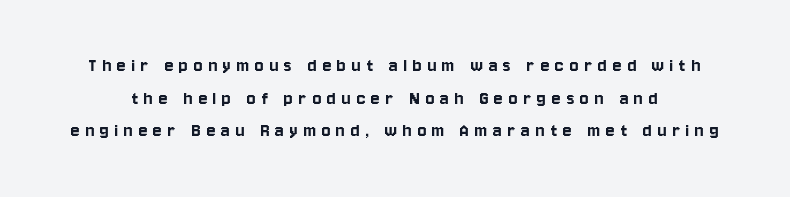
The image shows 21 px text type, upright; set normal line spacing (1.55x), unusually wide letter spacing (+0.27 em), not underlined.
